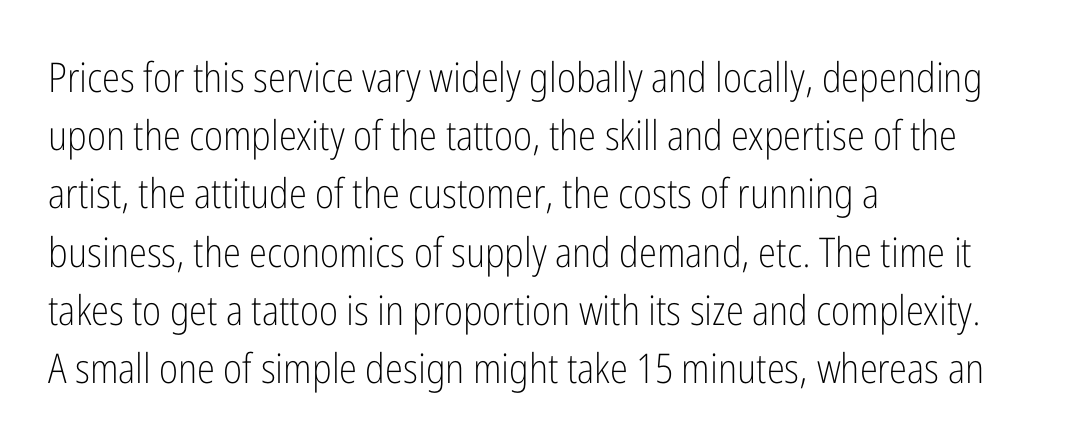
Q: Is the text bold? A: No.
Q: Is the text italic (slanted)? A: No, it is upright.
Q: Is the typeface a serif or a sans-serif typeface? A: Sans-serif.
Q: Is the text underlined? A: No.
Q: How is the paragraph aligned? A: Left-aligned.
Q: Is the spacing between letters normal or unusually wide? A: Normal.
Q: Is the spacing between lines tight, normal or loose? A: Normal.
Q: Width (condensed, normal, or wide)? A: Condensed.
Q: Stroke contrast? A: Low.
Q: x-height? A: Medium.
Q: Monospaced? A: No.
